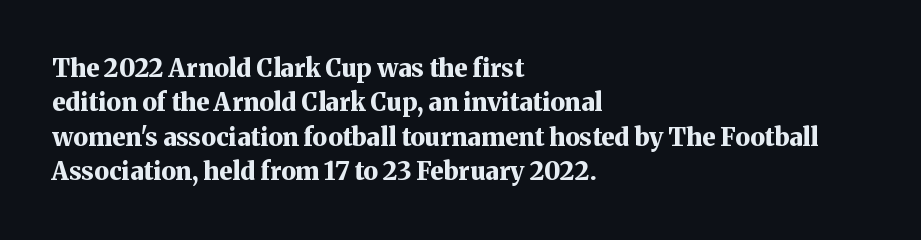
The image shows 25 px bold type, upright; set left-aligned, normal line spacing (1.38x), normal letter spacing, not underlined.
